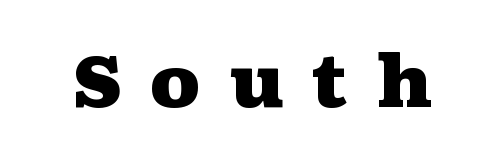
Q: Is the text bold? A: Yes.
Q: Is the text italic (slanted)? A: No, it is upright.
Q: Is the typeface a serif or a sans-serif typeface? A: Serif.
Q: Is the text underlined? A: No.
Q: Is the spacing between letters normal or unusually wide? A: Unusually wide.
Q: Width (condensed, normal, or wide)? A: Wide.
Q: Stroke contrast? A: Medium.
Q: x-height? A: Medium.
Q: Monospaced? A: No.
